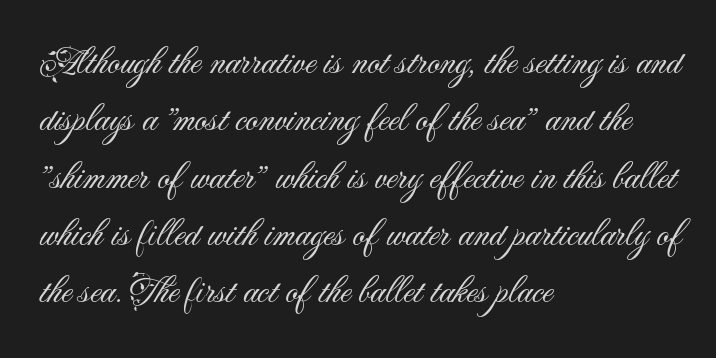
Q: Is the text bold? A: No.
Q: Is the text italic (slanted)? A: Yes.
Q: Is the typeface a serif or a sans-serif typeface? A: Sans-serif.
Q: Is the text underlined? A: No.
Q: How is the paragraph aligned? A: Left-aligned.
Q: Is the spacing between letters normal or unusually wide? A: Normal.
Q: Is the spacing between lines tight, normal or loose? A: Normal.
Q: Width (condensed, normal, or wide)? A: Normal.
Q: Stroke contrast? A: Medium.
Q: x-height? A: Small.
Q: Monospaced? A: No.
